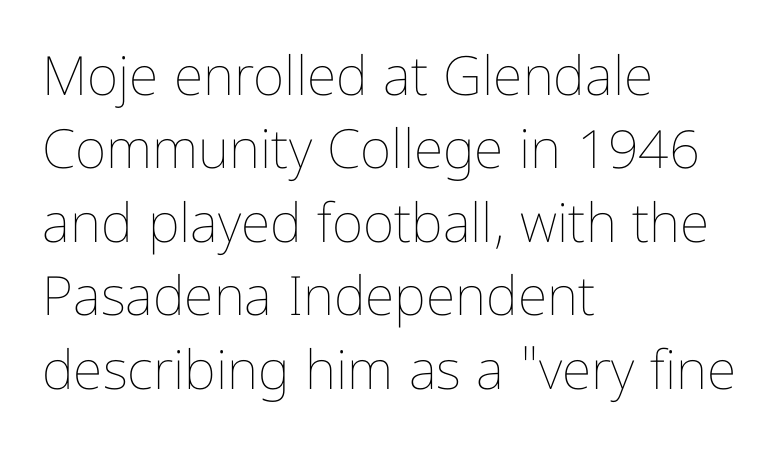
Q: Is the text bold? A: No.
Q: Is the text italic (slanted)? A: No, it is upright.
Q: Is the text underlined? A: No.
Q: How is the paragraph aligned? A: Left-aligned.
Q: Is the spacing between letters normal or unusually wide? A: Normal.
Q: Is the spacing between lines tight, normal or loose? A: Normal.
Q: Width (condensed, normal, or wide)? A: Condensed.
Q: Stroke contrast? A: Low.
Q: x-height? A: Medium.
Q: Monospaced? A: No.
